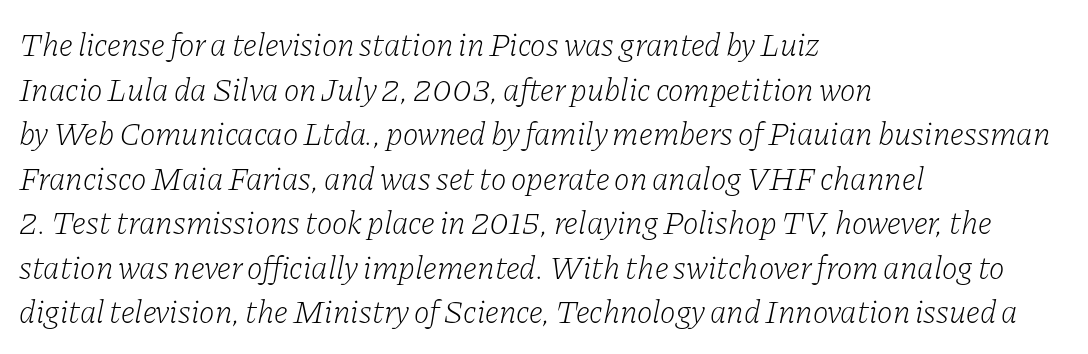
Q: Is the text bold? A: No.
Q: Is the text italic (slanted)? A: Yes, it leans right by about 11 degrees.
Q: Is the typeface a serif or a sans-serif typeface? A: Serif.
Q: Is the text underlined? A: No.
Q: How is the paragraph aligned? A: Left-aligned.
Q: Is the spacing between letters normal or unusually wide? A: Normal.
Q: Is the spacing between lines tight, normal or loose? A: Normal.
Q: Width (condensed, normal, or wide)? A: Normal.
Q: Stroke contrast? A: Low.
Q: x-height? A: Medium.
Q: Monospaced? A: No.
